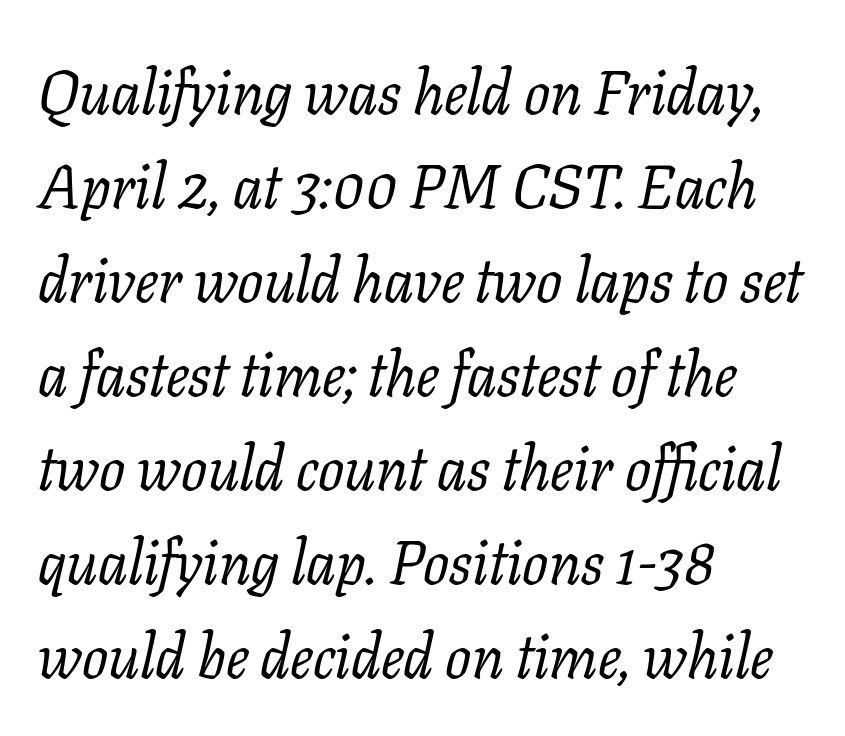
{"serif": "yes", "italic": "yes", "lean": "right", "slant_degrees": 11, "bold": "no", "weight": "regular", "width": "normal", "stroke_contrast": "low", "x_height": "medium", "monospaced": "no", "underline": "no", "align": "left", "line_spacing": "normal", "line_spacing_ratio": 1.54, "letter_spacing": "normal", "letter_spacing_em": 0.0, "glyph_px": 61}
